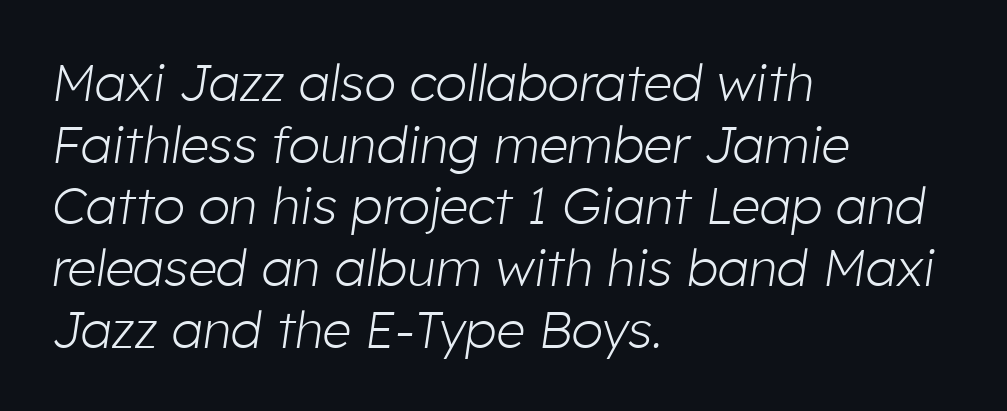
A typesetter would call this proportional, since set widths differ per character. The cut favours lightness, reaching ordinary text weight at its darkest. If you drew a line through each stem, it would be angled. The letters sit at their default tracking, neither squeezed nor spread.
